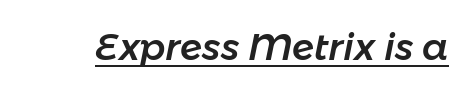
The image shows 37 px text type, italic (leaning right); set normal letter spacing, underlined; low stroke contrast and a medium x-height.
